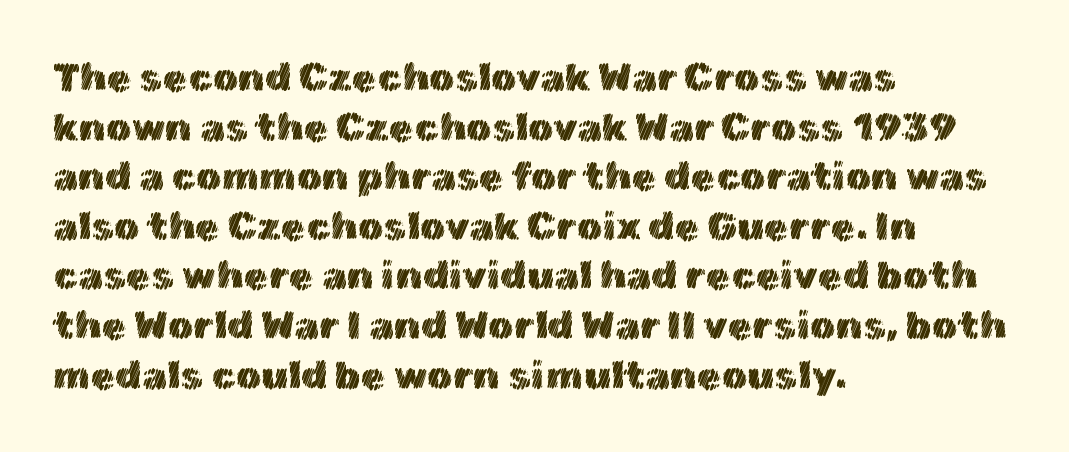
The image shows 40 px text type, upright; set left-aligned, line spacing 1.24x, normal letter spacing, not underlined; a medium x-height.
